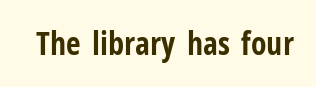
A sans-serif font was chosen for this passage. Check the space under the baseline: it is left empty. A dark, heavy texture on the line: the type is bold. Inter-character spacing is left at the font's built-in metrics. Ascenders rise straight up at ninety degrees. The face used here is proportionally spaced, like ordinary book or web type.
